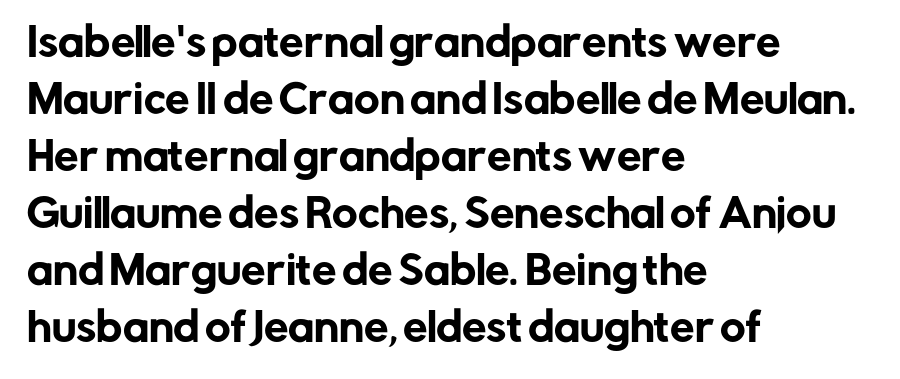
Bare-footed words on every line. Observe the absence of serifs on each vertical stroke in this sample. Upright lettering throughout. The rendering uses natural spacing where letterforms have individual widths.
